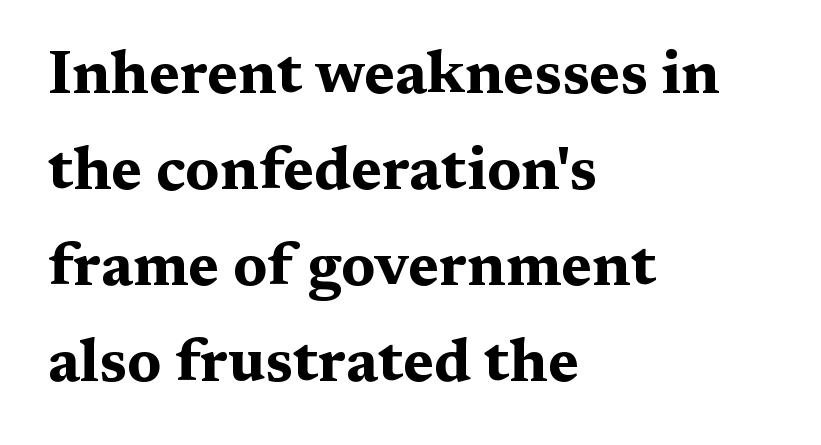
{"serif": "yes", "italic": "no", "bold": "yes", "weight": "bold", "width": "wide", "stroke_contrast": "medium", "x_height": "medium", "monospaced": "no", "underline": "no", "align": "left", "line_spacing": "normal", "line_spacing_ratio": 1.6, "letter_spacing": "normal", "letter_spacing_em": 0.0, "glyph_px": 60}
